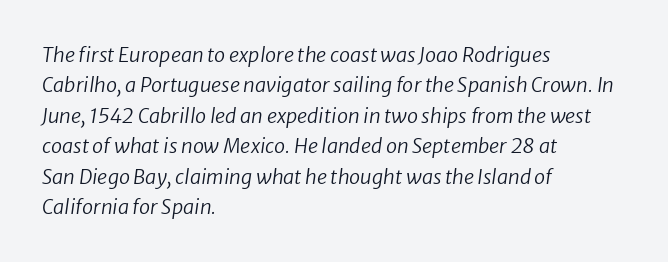
The image shows 20 px text type; set left-aligned, normal line spacing (1.52x), normal letter spacing, not underlined.
